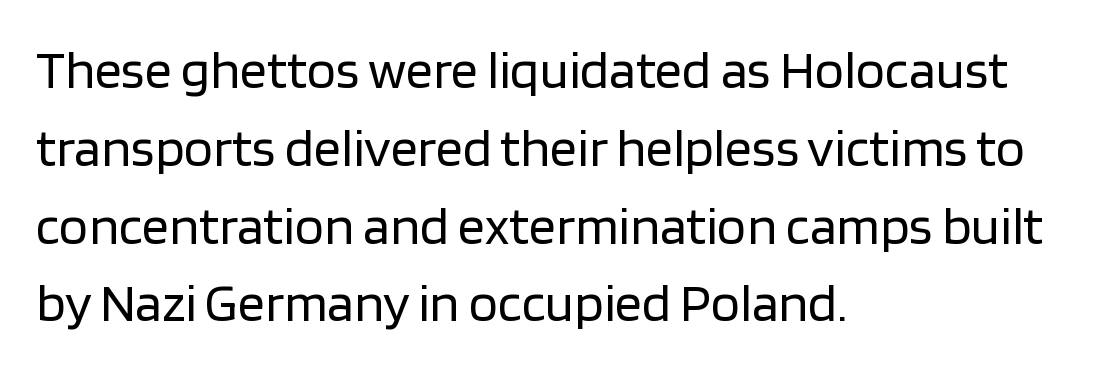
{"serif": "no", "italic": "no", "bold": "no", "weight": "regular", "width": "normal", "stroke_contrast": "low", "x_height": "large", "monospaced": "no", "underline": "no", "align": "left", "line_spacing": "normal", "line_spacing_ratio": 1.44, "letter_spacing": "normal", "letter_spacing_em": 0.0, "glyph_px": 54}
